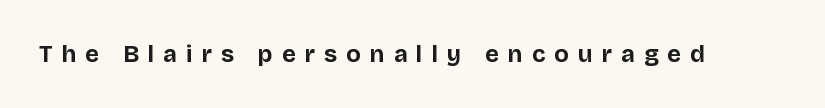
{"italic": "no", "bold": "yes", "underline": "no", "letter_spacing": "wide", "letter_spacing_em": 0.38, "glyph_px": 24}
